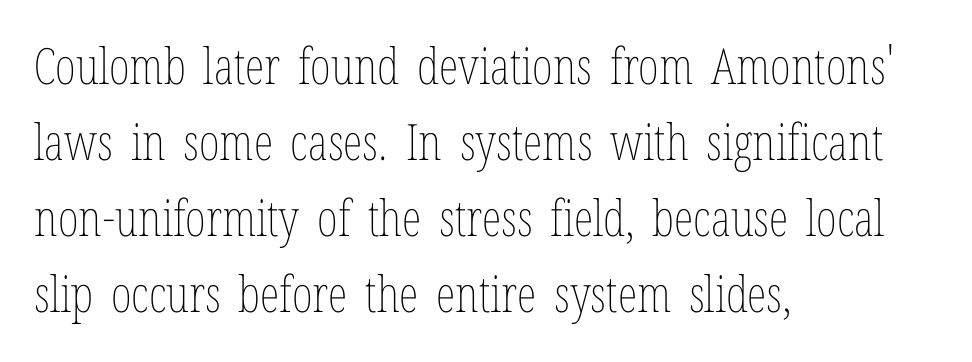
The letterforms sit at book weight or below. A typesetter would call this proportional, since set widths differ per character. Whoever set this chose a conventional vertical rhythm. The string is rendered with underlining switched off. The tracking reads as untouched default to a designer's eye.
